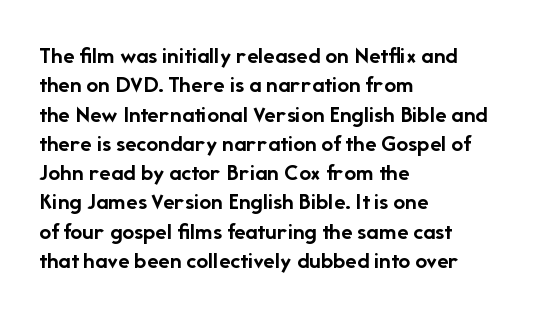
{"italic": "no", "bold": "yes", "underline": "no", "align": "left", "line_spacing_ratio": 1.22, "letter_spacing": "normal", "letter_spacing_em": 0.0, "glyph_px": 24}
